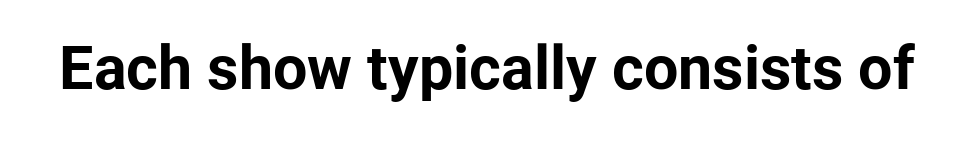
{"serif": "no", "italic": "no", "bold": "yes", "weight": "bold", "width": "normal", "stroke_contrast": "low", "x_height": "medium", "monospaced": "no", "underline": "no", "letter_spacing": "normal", "letter_spacing_em": 0.0, "glyph_px": 61}
